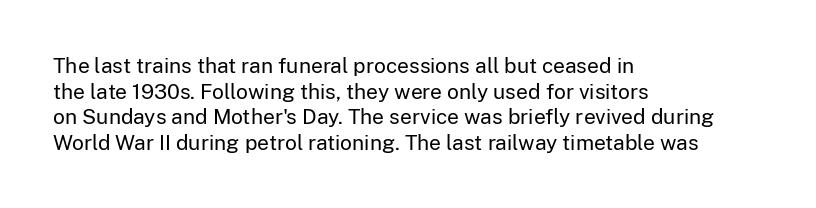
Q: Is the text bold? A: No.
Q: Is the text italic (slanted)? A: No, it is upright.
Q: Is the text underlined? A: No.
Q: How is the paragraph aligned? A: Left-aligned.
Q: Is the spacing between letters normal or unusually wide? A: Normal.
